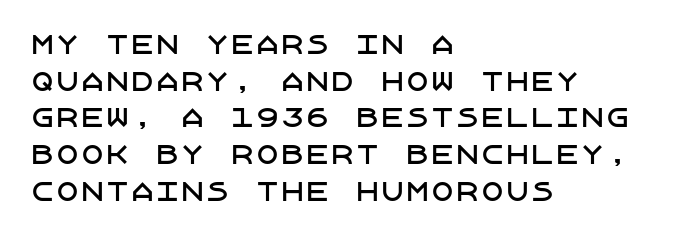
{"italic": "no", "underline": "no", "align": "left", "line_spacing": "normal", "line_spacing_ratio": 1.47, "letter_spacing": "normal", "letter_spacing_em": 0.0, "glyph_px": 25}
